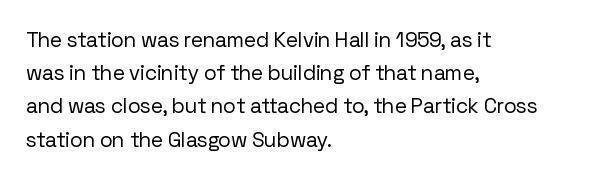
{"italic": "no", "bold": "no", "underline": "no", "align": "left", "line_spacing": "normal", "line_spacing_ratio": 1.58, "letter_spacing": "normal", "letter_spacing_em": 0.0, "glyph_px": 21}
